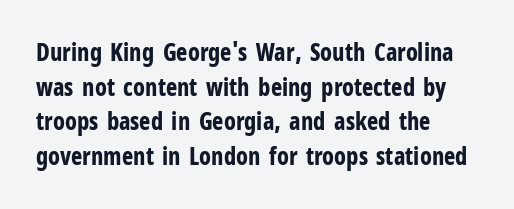
{"italic": "no", "bold": "yes", "underline": "no", "align": "left", "line_spacing": "normal", "line_spacing_ratio": 1.44, "letter_spacing": "normal", "letter_spacing_em": 0.0, "glyph_px": 24}
